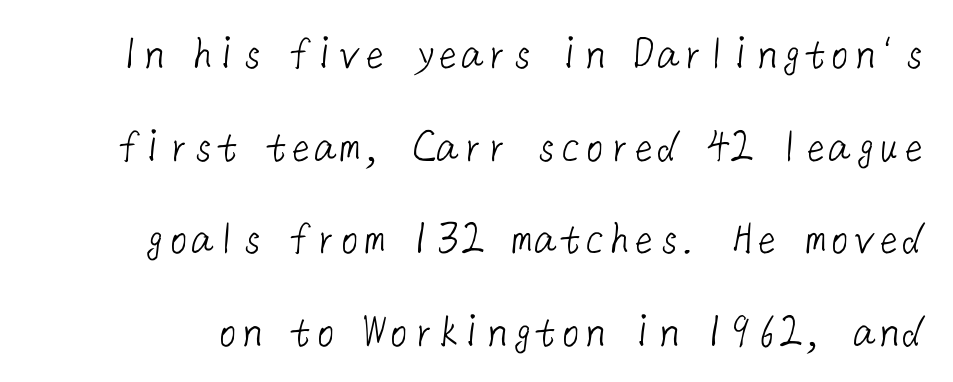
{"serif": "no", "bold": "no", "weight": "light", "width": "normal", "stroke_contrast": "low", "x_height": "medium", "underline": "no", "line_spacing_ratio": 1.89, "letter_spacing": "normal", "letter_spacing_em": 0.0, "glyph_px": 49}
